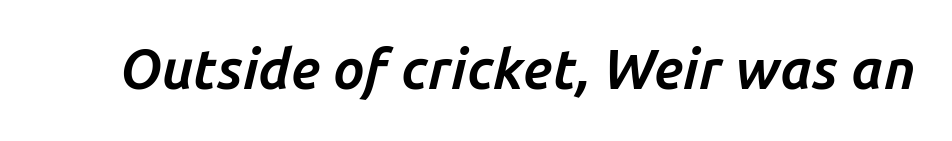
Q: Is the text bold? A: Yes.
Q: Is the text italic (slanted)? A: Yes, it leans right by about 14 degrees.
Q: Is the text underlined? A: No.
Q: Is the spacing between letters normal or unusually wide? A: Normal.
Q: Width (condensed, normal, or wide)? A: Normal.
Q: Stroke contrast? A: Low.
Q: x-height? A: Medium.
Q: Monospaced? A: No.
